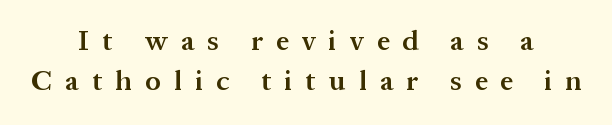
{"serif": "yes", "italic": "no", "bold": "semi", "weight": "semibold", "width": "normal", "stroke_contrast": "medium", "x_height": "medium", "monospaced": "no", "underline": "no", "align": "center", "line_spacing": "normal", "line_spacing_ratio": 1.42, "letter_spacing": "wide", "letter_spacing_em": 0.47, "glyph_px": 28}
